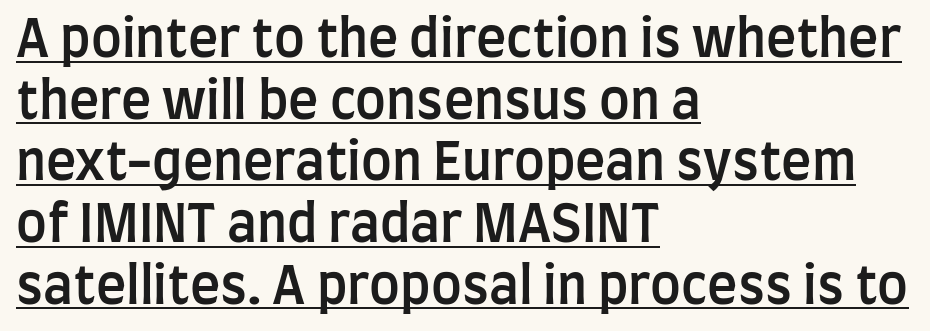
Compared with a centered layout, this one pins lines to the left instead. The words here are underlined. Tracking here is standard; glyphs follow each other at the usual distance. Font category for this specimen: sans-serif. The letters stand upright; this is a roman face.
